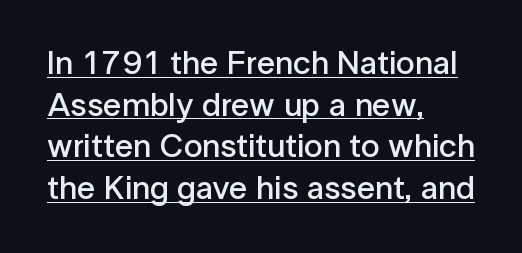
{"serif": "no", "italic": "no", "bold": "semi", "weight": "semibold", "width": "normal", "stroke_contrast": "low", "x_height": "medium", "monospaced": "no", "underline": "yes", "align": "left", "line_spacing": "normal", "line_spacing_ratio": 1.26, "letter_spacing": "normal", "letter_spacing_em": 0.0, "glyph_px": 33}
